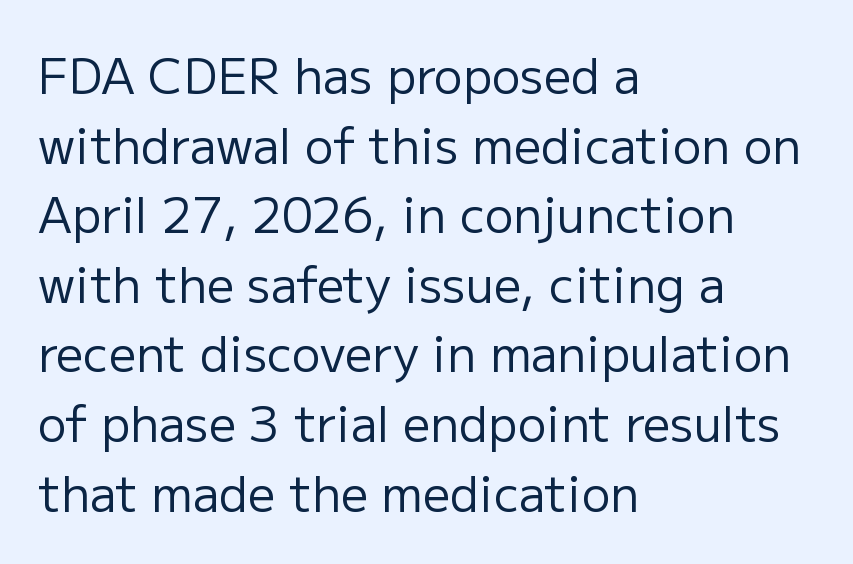
The image shows 48 px regular-weight sans-serif type, upright; set left-aligned, normal line spacing (1.45x), normal letter spacing, not underlined; low stroke contrast and a medium x-height.
